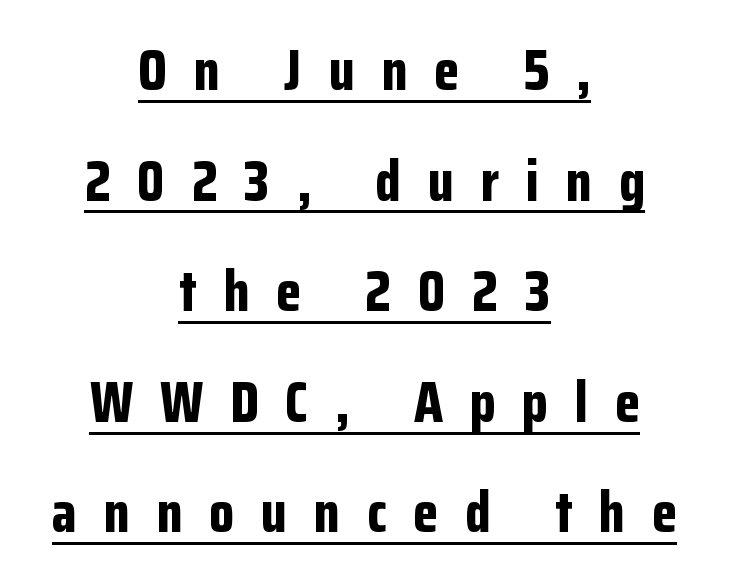
Is this a sans? Yes — the strokes have no serifs. Here the glyphs are tracked loosely, breaking word shapes into spaced letters. It's the straight-up-and-down kind of type. Is this a fixed-width face? No — the glyphs have proportional, varying widths. You'd pick this weight for a headline — it's a proper bold. Honestly, the rows look like they've been pulled way apart.
